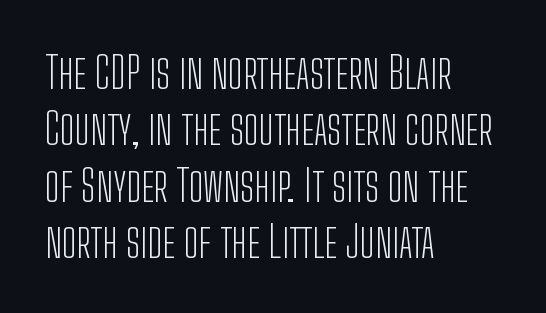
The image shows 44 px light, condensed sans-serif type, upright; set left-aligned, normal line spacing (1.28x), normal letter spacing, not underlined; low stroke contrast and a medium x-height.
